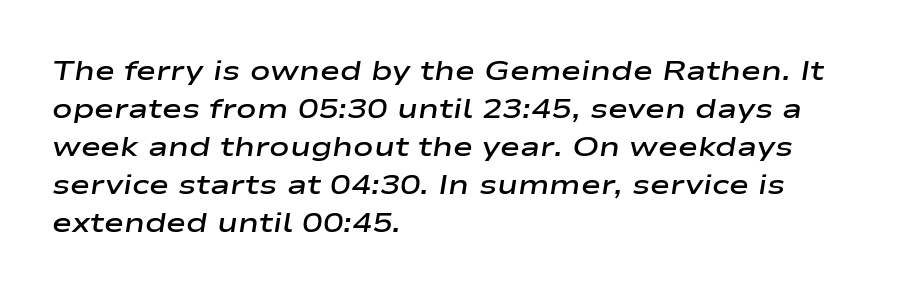
Q: Is the text bold? A: Semi-bold.
Q: Is the text italic (slanted)? A: Yes, it leans right by about 9 degrees.
Q: Is the text underlined? A: No.
Q: How is the paragraph aligned? A: Left-aligned.
Q: Is the spacing between letters normal or unusually wide? A: Normal.
Q: Is the spacing between lines tight, normal or loose? A: Normal.
